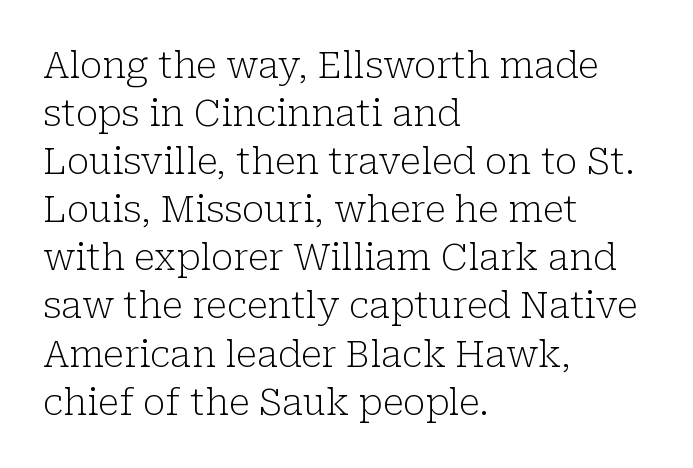
{"serif": "yes", "italic": "no", "bold": "no", "weight": "light", "width": "normal", "stroke_contrast": "low", "x_height": "medium", "monospaced": "no", "underline": "no", "align": "left", "line_spacing": "normal", "line_spacing_ratio": 1.3, "letter_spacing": "normal", "letter_spacing_em": 0.0, "glyph_px": 37}
